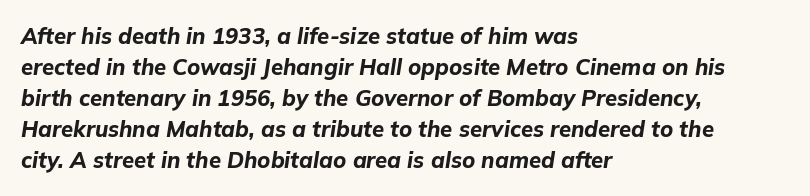
The image shows 22 px bold type, italic (leaning right); set left-aligned, normal line spacing (1.41x), normal letter spacing, not underlined.
